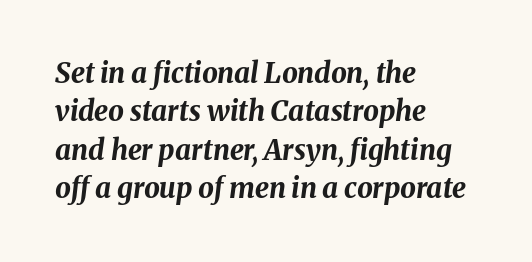
Q: Is the text bold? A: Yes.
Q: Is the text italic (slanted)? A: Yes, it leans right by about 8 degrees.
Q: Is the text underlined? A: No.
Q: How is the paragraph aligned? A: Left-aligned.
Q: Is the spacing between letters normal or unusually wide? A: Normal.
Q: Is the spacing between lines tight, normal or loose? A: Normal.
Q: Width (condensed, normal, or wide)? A: Normal.
Q: Stroke contrast? A: Medium.
Q: x-height? A: Medium.
Q: Monospaced? A: No.
